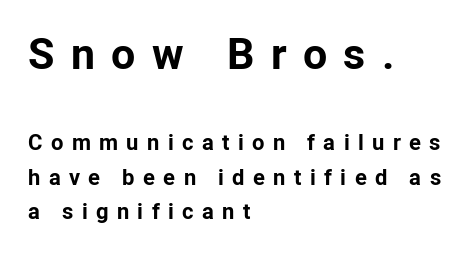
Bold? Absolutely — the strokes are thick and heavy. The area under the type is left untouched. These lines have a slow, spaced-out rhythm from letter to letter. Each line starts at the same left margin while the right side varies. Regular leading. Think of a printed novel: that variable character pitch is what you see here.
